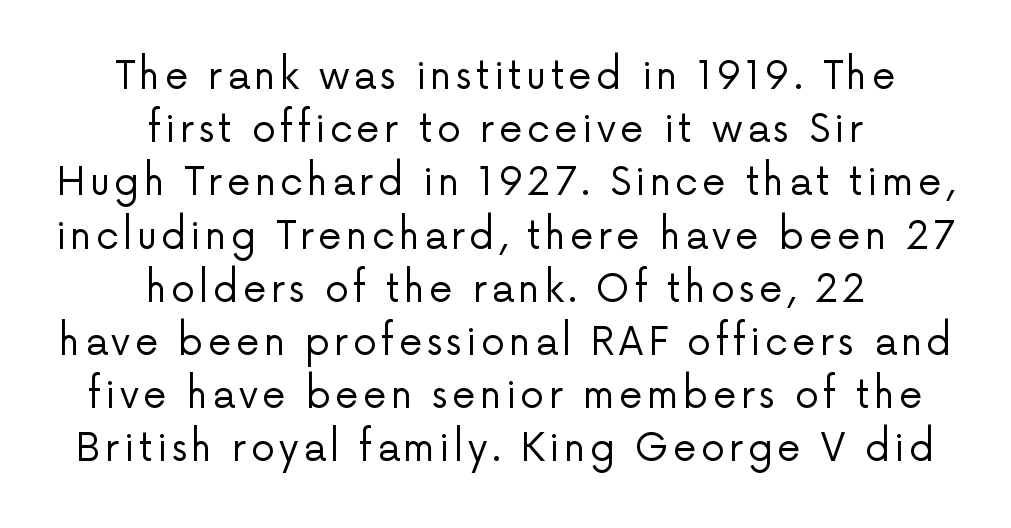
{"serif": "no", "italic": "no", "bold": "no", "weight": "regular", "width": "normal", "stroke_contrast": "low", "x_height": "medium", "monospaced": "no", "underline": "no", "align": "center", "line_spacing": "normal", "line_spacing_ratio": 1.4, "glyph_px": 38}
